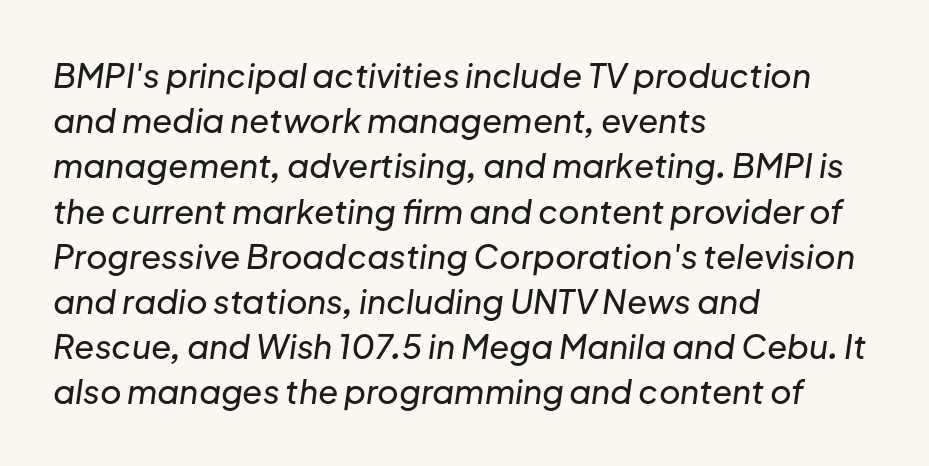
Short note: letters normally spaced. Varying glyph widths throughout — classic text-font behaviour. Evenly set lines give the paragraph a standard silhouette. Descenders hang freely into open space.
